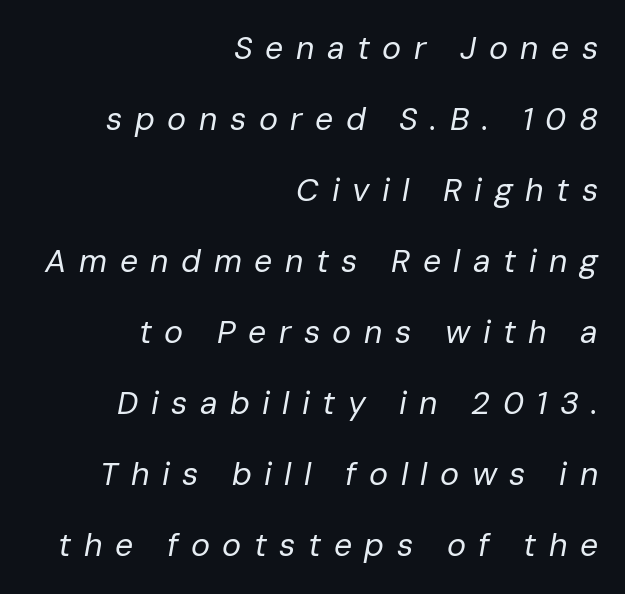
Q: Is the text bold? A: No.
Q: Is the text italic (slanted)? A: Yes, it leans right by about 10 degrees.
Q: Is the text underlined? A: No.
Q: How is the paragraph aligned? A: Right-aligned.
Q: Is the spacing between letters normal or unusually wide? A: Unusually wide.
Q: Is the spacing between lines tight, normal or loose? A: Loose.
Q: Width (condensed, normal, or wide)? A: Normal.
Q: Stroke contrast? A: Low.
Q: x-height? A: Medium.
Q: Monospaced? A: No.
